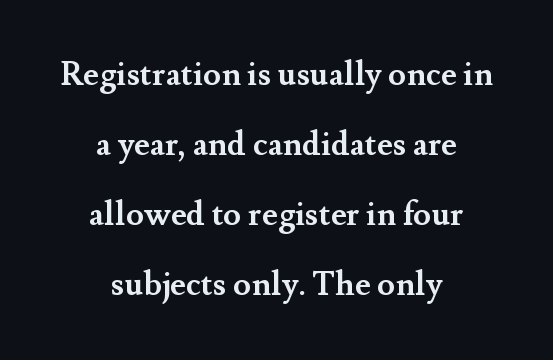
The image shows 33 px semibold serif type, upright; set centered, loose line spacing (2.12x), normal letter spacing, not underlined; medium stroke contrast and a small x-height.
